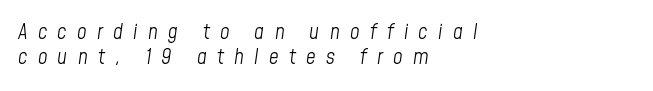
The image shows 21 px text type, italic (leaning right); set left-aligned, line spacing 1.19x, unusually wide letter spacing (+0.49 em), not underlined.
